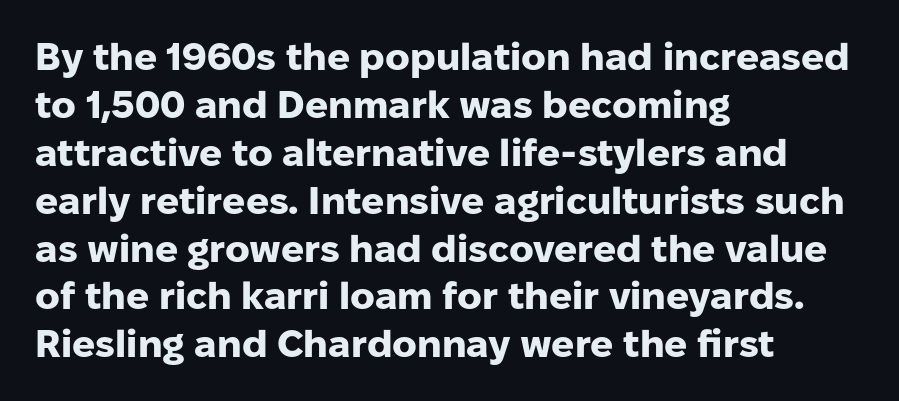
The image shows 38 px heavy sans-serif type, upright; set left-aligned, normal line spacing (1.26x), normal letter spacing, not underlined; low stroke contrast and a medium x-height.
